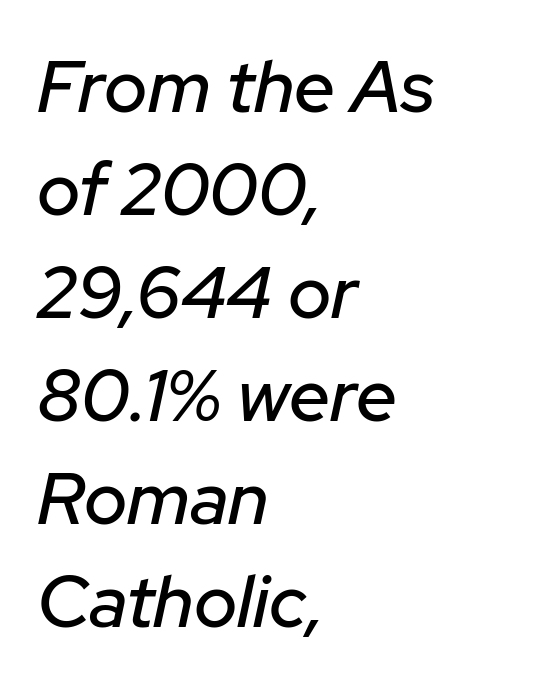
{"italic": "yes", "lean": "right", "slant_degrees": 12, "width": "normal", "stroke_contrast": "low", "x_height": "medium", "monospaced": "no", "underline": "no", "align": "left", "line_spacing": "normal", "line_spacing_ratio": 1.41, "letter_spacing": "normal", "letter_spacing_em": 0.0, "glyph_px": 73}
